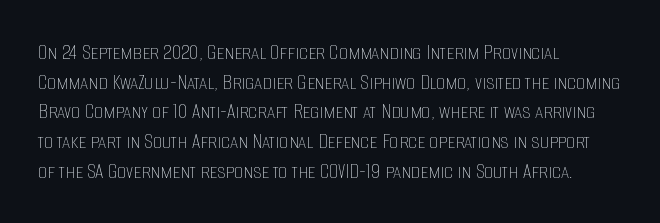
Q: Is the text bold? A: No.
Q: Is the text italic (slanted)? A: No, it is upright.
Q: Is the text underlined? A: No.
Q: How is the paragraph aligned? A: Left-aligned.
Q: Is the spacing between letters normal or unusually wide? A: Normal.
Q: Is the spacing between lines tight, normal or loose? A: Normal.
